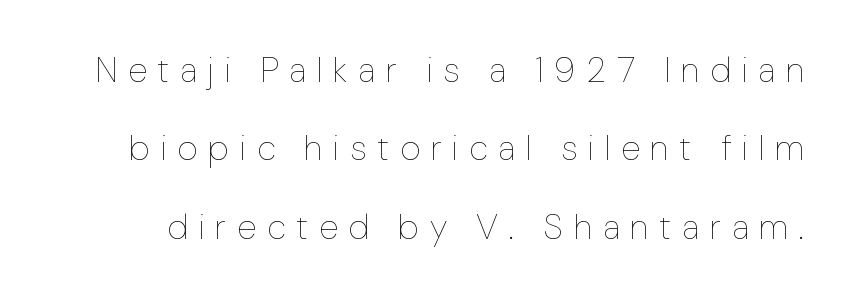
Does extra space separate the letters? Yes, quite a lot of it. The characters are drawn with everyday or finer stroke widths. Does the leading feel generous? Absolutely, it's lavish. The passage shown is typed in a proportional face where columns would drift.
